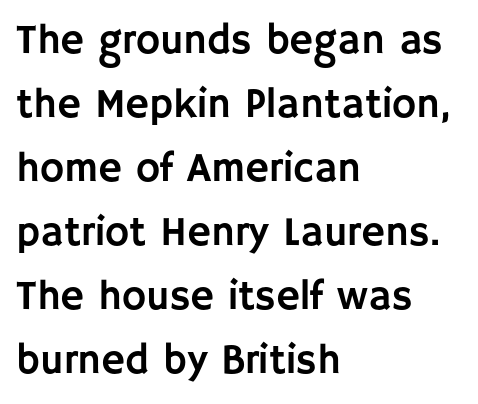
Q: Is the text italic (slanted)? A: No, it is upright.
Q: Is the typeface a serif or a sans-serif typeface? A: Sans-serif.
Q: Is the text underlined? A: No.
Q: How is the paragraph aligned? A: Left-aligned.
Q: Is the spacing between letters normal or unusually wide? A: Normal.
Q: Is the spacing between lines tight, normal or loose? A: Normal.
Q: Width (condensed, normal, or wide)? A: Normal.
Q: Stroke contrast? A: Low.
Q: x-height? A: Large.
Q: Monospaced? A: No.
